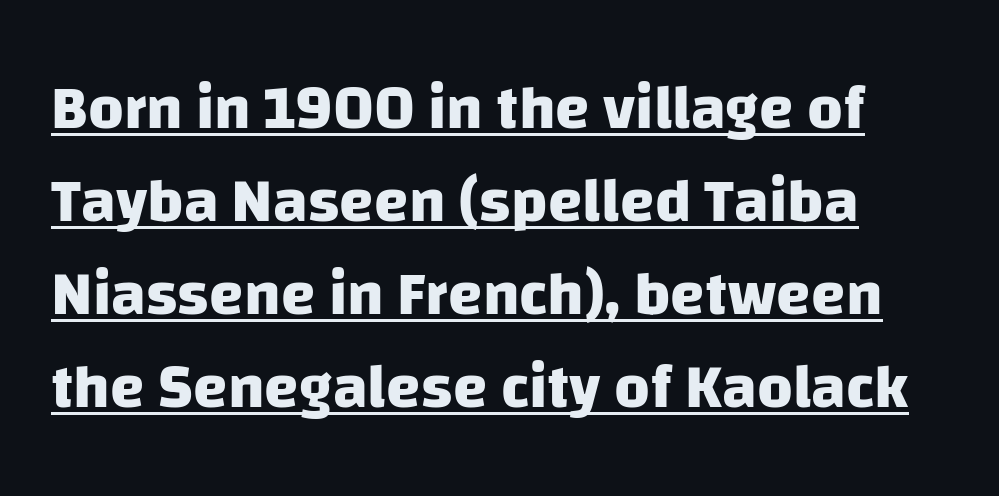
Q: Is the text bold? A: Yes.
Q: Is the typeface a serif or a sans-serif typeface? A: Sans-serif.
Q: Is the text underlined? A: Yes.
Q: Is the spacing between letters normal or unusually wide? A: Normal.
Q: Is the spacing between lines tight, normal or loose? A: Normal.
Q: Width (condensed, normal, or wide)? A: Normal.
Q: Stroke contrast? A: Low.
Q: x-height? A: Large.
Q: Monospaced? A: No.
